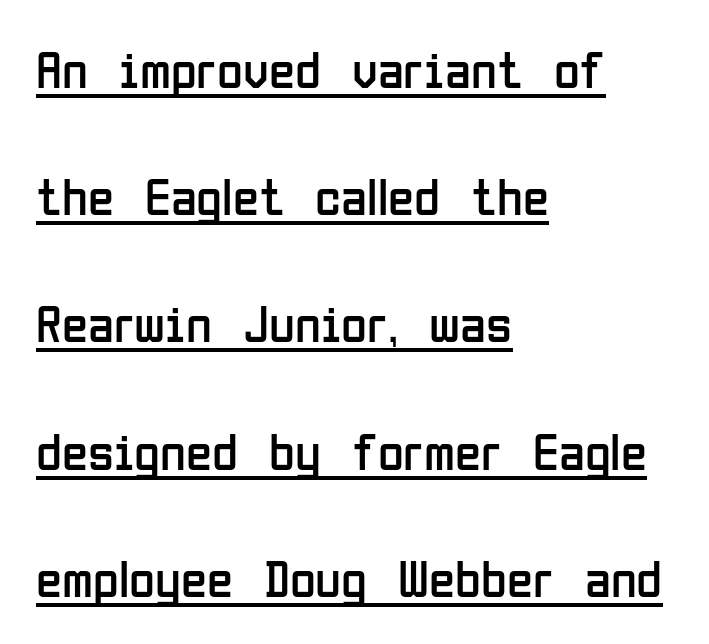
{"serif": "no", "italic": "no", "bold": "no", "weight": "regular", "width": "condensed", "stroke_contrast": "low", "x_height": "medium", "monospaced": "no", "underline": "yes", "align": "left", "line_spacing": "loose", "line_spacing_ratio": 2.4, "letter_spacing": "normal", "letter_spacing_em": 0.0, "glyph_px": 53}
